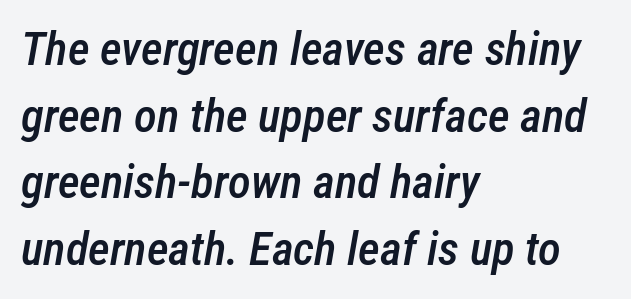
{"italic": "yes", "lean": "right", "slant_degrees": 12, "bold": "semi", "weight": "semibold", "width": "condensed", "stroke_contrast": "low", "x_height": "medium", "monospaced": "no", "underline": "no", "align": "left", "line_spacing": "normal", "line_spacing_ratio": 1.42, "letter_spacing": "normal", "letter_spacing_em": 0.0, "glyph_px": 47}
